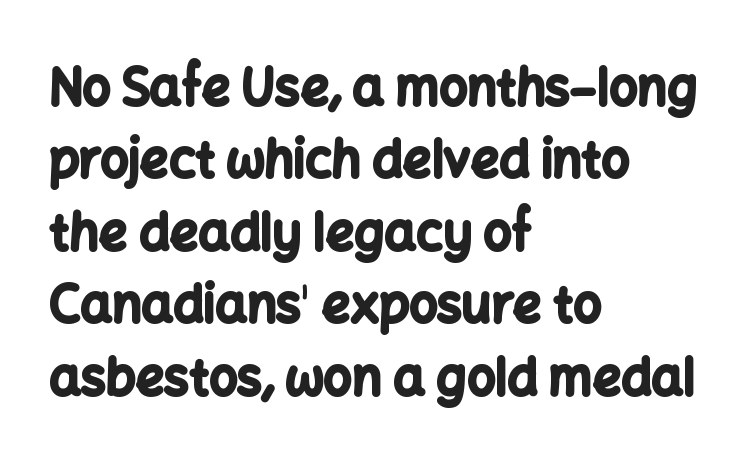
The image shows 50 px bold sans-serif type, upright; set left-aligned, normal line spacing (1.45x), normal letter spacing, not underlined; low stroke contrast and a medium x-height.
